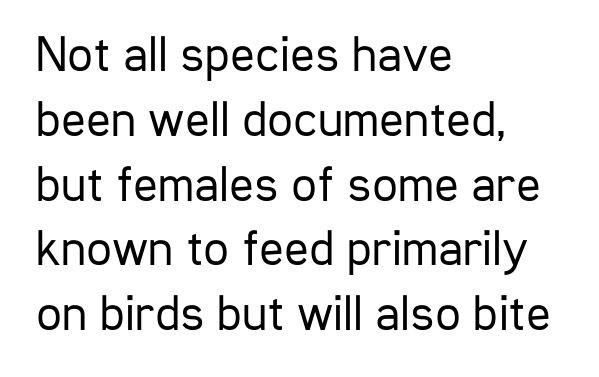
The image shows 51 px regular-weight, condensed sans-serif type, upright; set left-aligned, normal line spacing (1.27x), normal letter spacing, not underlined; low stroke contrast and a medium x-height.
